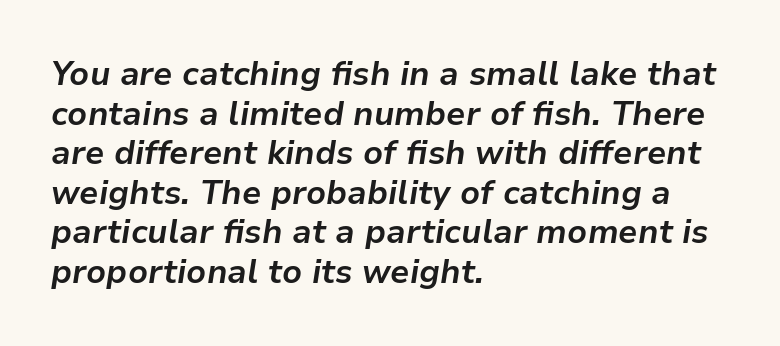
{"italic": "yes", "lean": "right", "slant_degrees": 9, "bold": "yes", "weight": "bold", "width": "normal", "stroke_contrast": "low", "x_height": "medium", "monospaced": "no", "underline": "no", "align": "left", "line_spacing_ratio": 1.2, "letter_spacing": "normal", "letter_spacing_em": 0.0, "glyph_px": 33}
